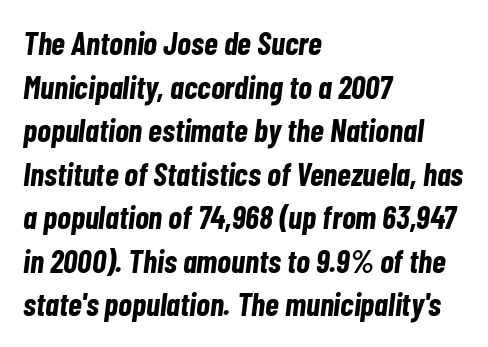
The image shows 32 px bold, condensed type, italic (leaning right); set left-aligned, normal line spacing (1.36x), normal letter spacing, not underlined; low stroke contrast and a medium x-height.
